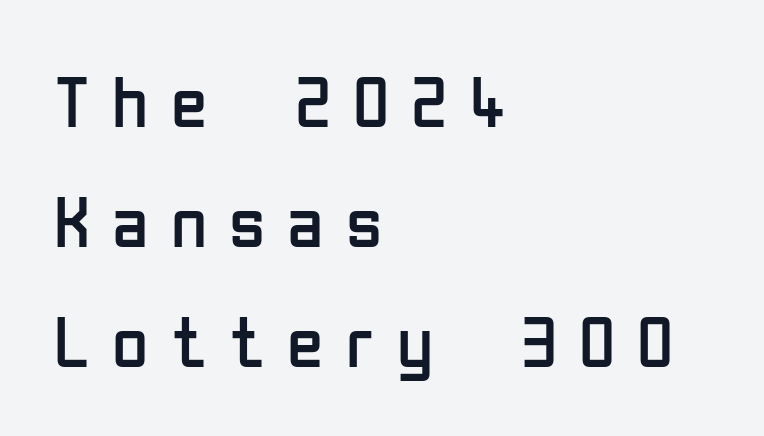
Q: Is the text bold? A: No.
Q: Is the text italic (slanted)? A: No, it is upright.
Q: Is the typeface a serif or a sans-serif typeface? A: Sans-serif.
Q: Is the text underlined? A: No.
Q: How is the paragraph aligned? A: Left-aligned.
Q: Is the spacing between letters normal or unusually wide? A: Unusually wide.
Q: Is the spacing between lines tight, normal or loose? A: Normal.
Q: Width (condensed, normal, or wide)? A: Condensed.
Q: Stroke contrast? A: Low.
Q: x-height? A: Medium.
Q: Monospaced? A: No.
